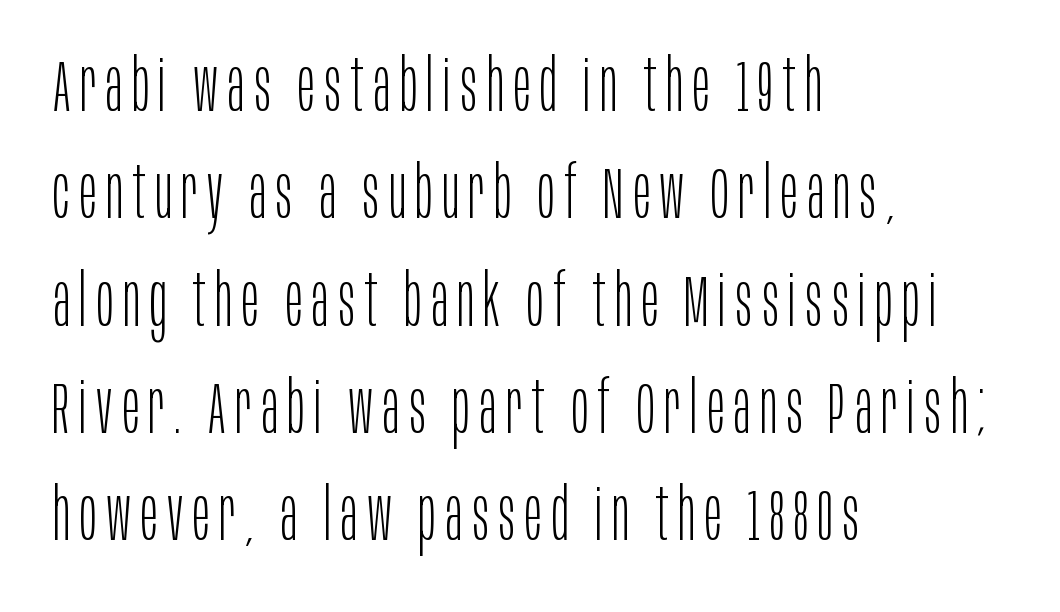
Stems and bowls with no extra thickness — not bold. Descenders are the only things crossing below the line. The rendering uses natural spacing where letterforms have individual widths. Successive baselines arrive at the customary interval.
